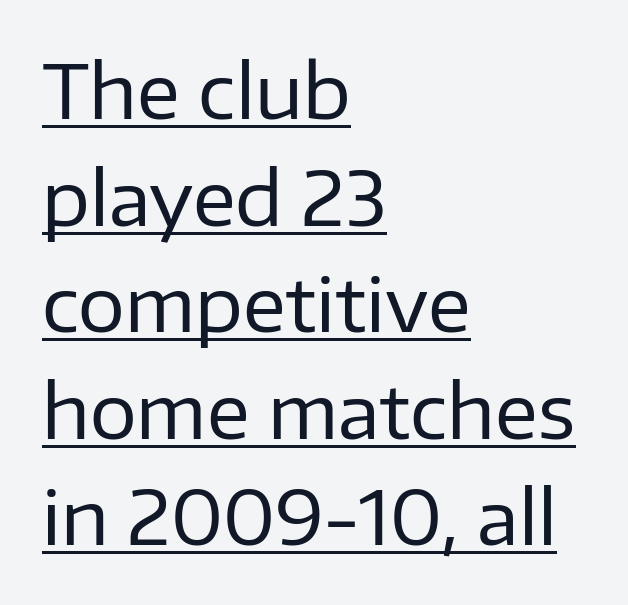
The image shows 74 px regular-weight sans-serif type, upright; set left-aligned, normal line spacing (1.44x), normal letter spacing, underlined; low stroke contrast and a medium x-height.
